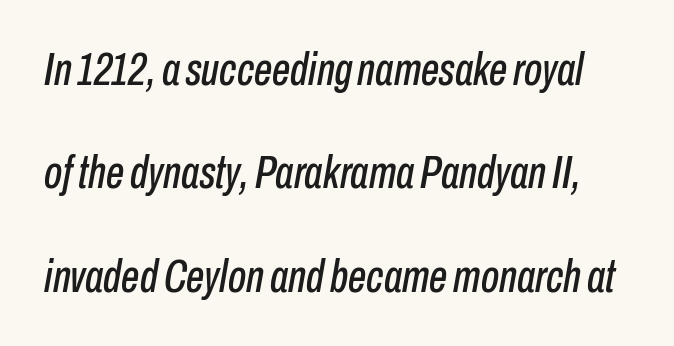
The specimen omits any rule beneath the text block's lines. Spacing between characters is what you'd get straight out of the box. The line-height multiplier appears high, well above default. Character widths vary here, with narrow letters taking less room than wide ones. If you drew a line through each stem, it would be angled.
